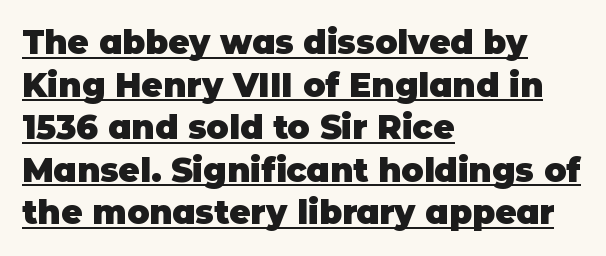
Q: Is the text bold? A: Yes.
Q: Is the text italic (slanted)? A: No, it is upright.
Q: Is the typeface a serif or a sans-serif typeface? A: Sans-serif.
Q: Is the text underlined? A: Yes.
Q: How is the paragraph aligned? A: Left-aligned.
Q: Is the spacing between letters normal or unusually wide? A: Normal.
Q: Is the spacing between lines tight, normal or loose? A: Normal.
Q: Width (condensed, normal, or wide)? A: Normal.
Q: Stroke contrast? A: Low.
Q: x-height? A: Large.
Q: Monospaced? A: No.
